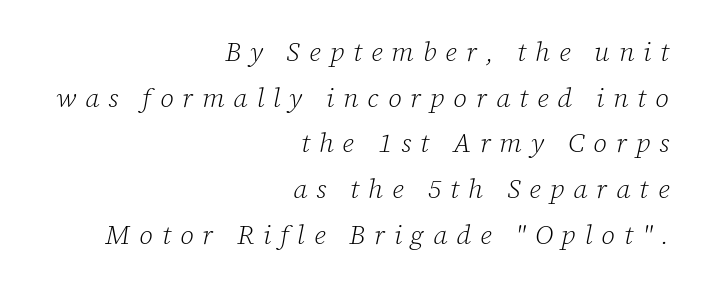
The image shows 27 px text type, italic (leaning right); set right-aligned, normal line spacing (1.69x), unusually wide letter spacing (+0.33 em), not underlined.
